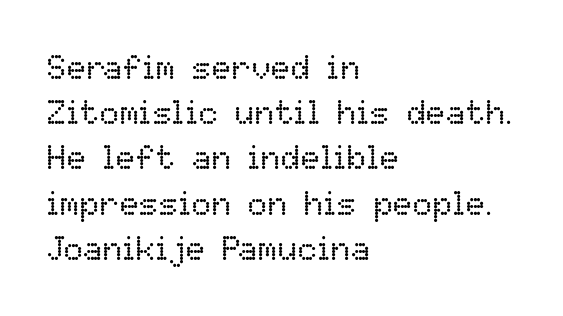
Characters remain perfectly vertical along every line. Stems and bowls with no extra thickness — not bold. The specimen omits any rule beneath the text block's lines. The rendering uses a moderate line-height, typical for paragraphs. Casual observation: everything's shoved over to the left. Tracking here is standard; glyphs follow each other at the usual distance.
